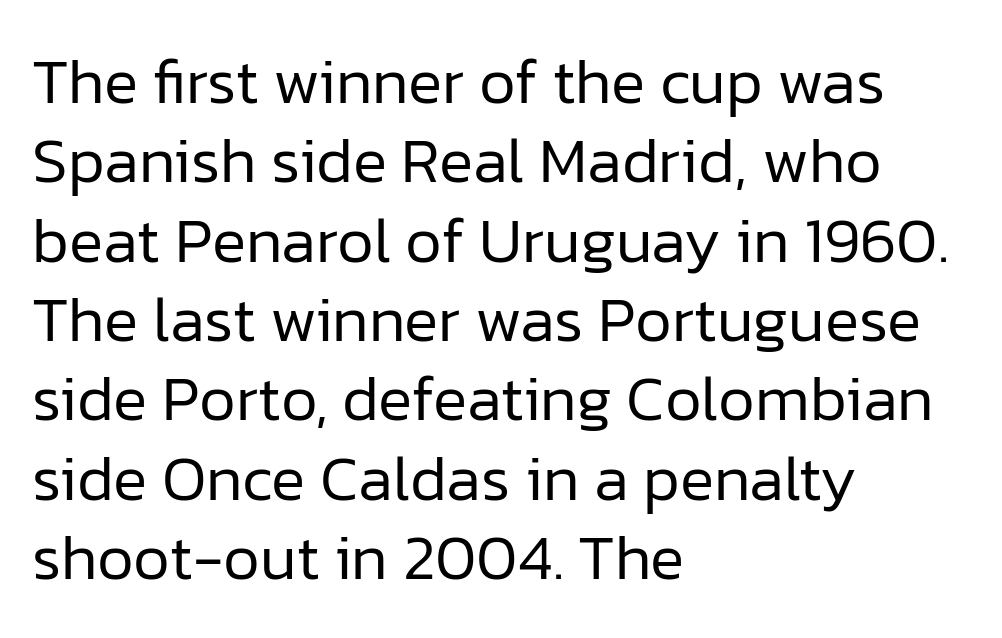
{"serif": "no", "italic": "no", "bold": "no", "weight": "regular", "width": "normal", "stroke_contrast": "low", "x_height": "medium", "monospaced": "no", "underline": "no", "align": "left", "line_spacing_ratio": 1.24, "letter_spacing": "normal", "letter_spacing_em": 0.0, "glyph_px": 64}
